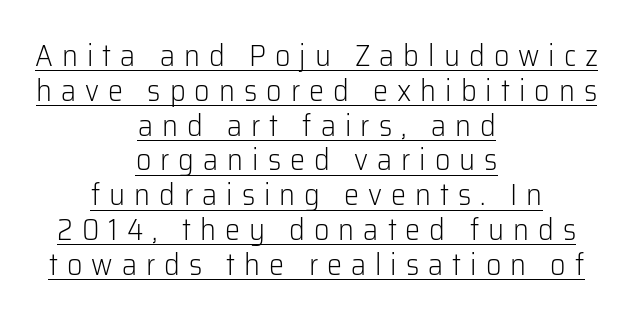
Students, note that the glyphs here are deliberately spaced far apart. This rendering features underlined lettering. Is this a fixed-width face? No — the glyphs have proportional, varying widths. The face used here is a sans, in the tradition of grotesques and geometrics.
